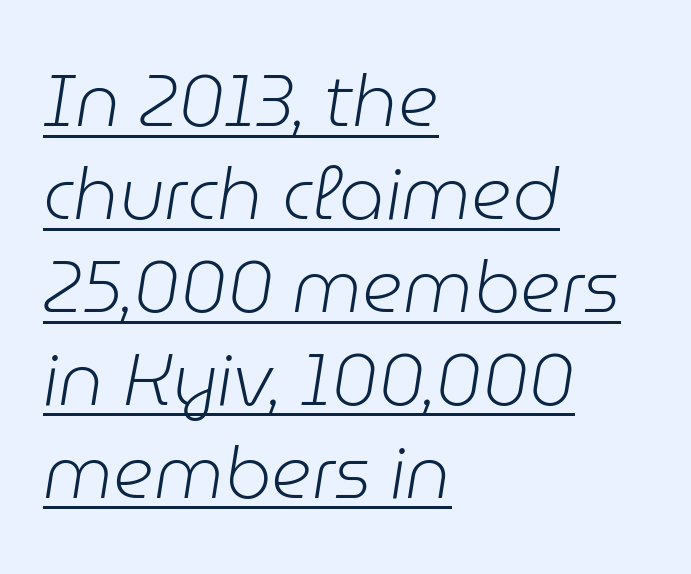
Q: Is the text bold? A: No.
Q: Is the text italic (slanted)? A: Yes, it leans right by about 9 degrees.
Q: Is the text underlined? A: Yes.
Q: How is the paragraph aligned? A: Left-aligned.
Q: Is the spacing between letters normal or unusually wide? A: Normal.
Q: Is the spacing between lines tight, normal or loose? A: Normal.
Q: Width (condensed, normal, or wide)? A: Normal.
Q: Stroke contrast? A: Low.
Q: x-height? A: Medium.
Q: Monospaced? A: No.
